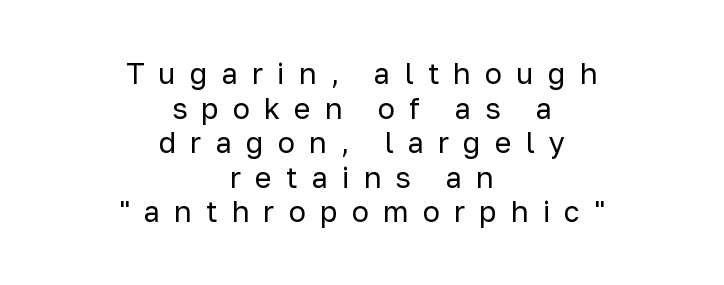
Q: Is the text bold? A: No.
Q: Is the text italic (slanted)? A: No, it is upright.
Q: Is the typeface a serif or a sans-serif typeface? A: Sans-serif.
Q: Is the text underlined? A: No.
Q: How is the paragraph aligned? A: Centered.
Q: Is the spacing between letters normal or unusually wide? A: Unusually wide.
Q: Width (condensed, normal, or wide)? A: Normal.
Q: Stroke contrast? A: Low.
Q: x-height? A: Medium.
Q: Monospaced? A: No.
